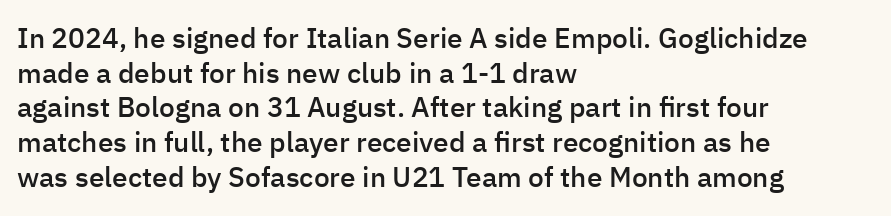
The image shows 28 px semibold sans-serif type, upright; set left-aligned, line spacing 1.24x, normal letter spacing, not underlined; low stroke contrast and a medium x-height.
